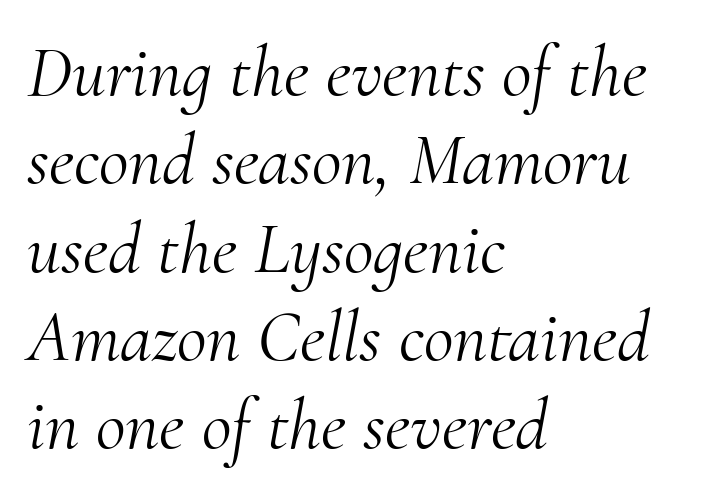
{"serif": "yes", "italic": "yes", "lean": "right", "slant_degrees": 10, "bold": "no", "weight": "light", "width": "normal", "stroke_contrast": "medium", "x_height": "small", "monospaced": "no", "underline": "no", "align": "left", "line_spacing_ratio": 1.21, "letter_spacing": "normal", "letter_spacing_em": 0.0, "glyph_px": 73}
